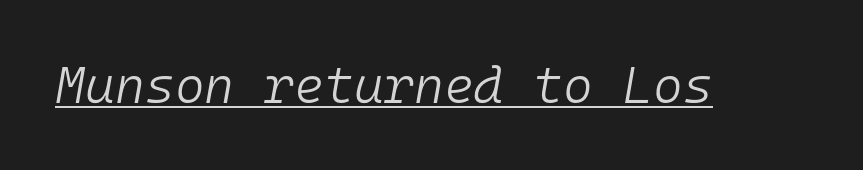
What decoration does the sample have? An underline. The characters are drawn with everyday or finer stroke widths. Italic: yes, the glyphs are oblique. Is this a fixed-width face? Yes — each glyph sits in an identical cell.
